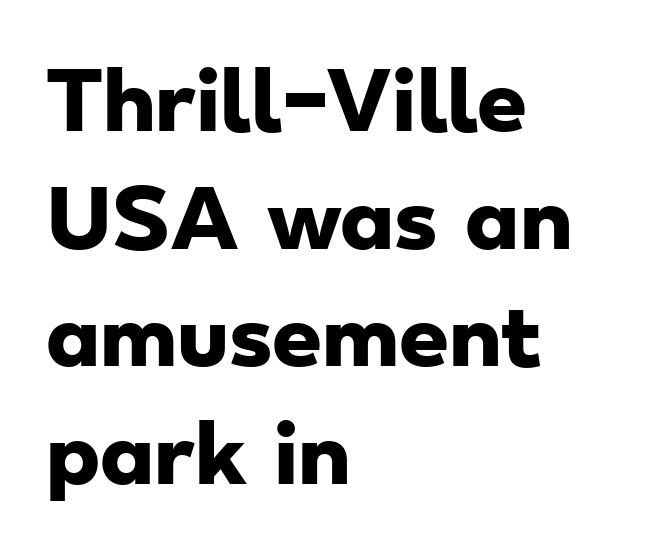
Q: Is the text bold? A: Yes.
Q: Is the typeface a serif or a sans-serif typeface? A: Sans-serif.
Q: Is the text underlined? A: No.
Q: How is the paragraph aligned? A: Left-aligned.
Q: Is the spacing between letters normal or unusually wide? A: Normal.
Q: Is the spacing between lines tight, normal or loose? A: Normal.
Q: Width (condensed, normal, or wide)? A: Wide.
Q: Stroke contrast? A: Low.
Q: x-height? A: Small.
Q: Monospaced? A: No.
